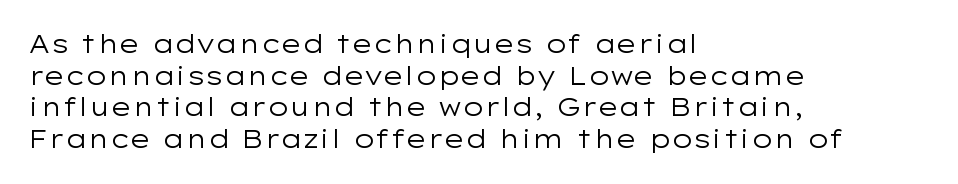
The image shows 25 px text type, upright; set left-aligned, normal line spacing (1.27x), normal letter spacing, not underlined.
